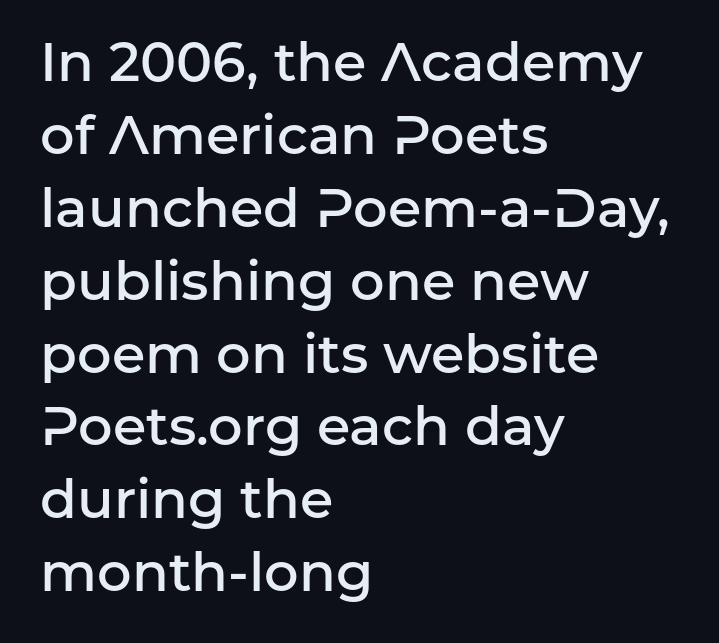
The image shows 54 px semibold sans-serif type, upright; set left-aligned, normal line spacing (1.35x), normal letter spacing, not underlined; low stroke contrast and a medium x-height.
